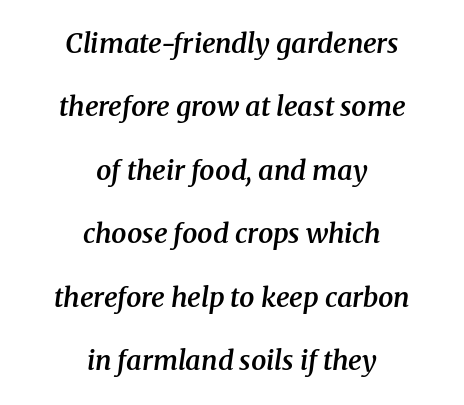
Q: Is the text bold? A: Semi-bold.
Q: Is the text italic (slanted)? A: Yes, it leans right by about 8 degrees.
Q: Is the text underlined? A: No.
Q: How is the paragraph aligned? A: Centered.
Q: Is the spacing between letters normal or unusually wide? A: Normal.
Q: Is the spacing between lines tight, normal or loose? A: Loose.
